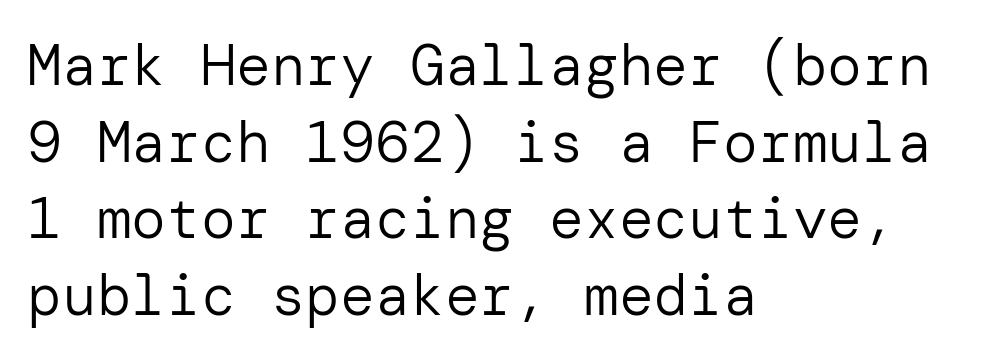
{"serif": "no", "italic": "no", "bold": "no", "weight": "regular", "width": "normal", "stroke_contrast": "low", "x_height": "medium", "underline": "no", "align": "left", "line_spacing": "normal", "line_spacing_ratio": 1.32, "letter_spacing": "normal", "letter_spacing_em": 0.0, "glyph_px": 58}
